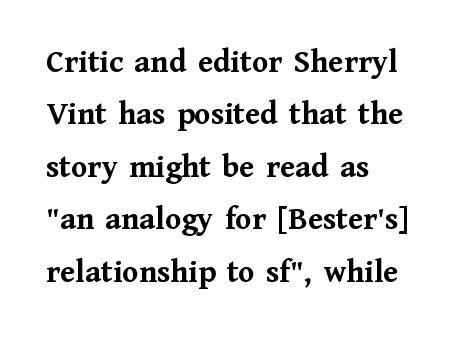
The image shows 33 px semibold serif type, upright; set left-aligned, normal line spacing (1.59x), normal letter spacing, not underlined; medium stroke contrast and a medium x-height.
